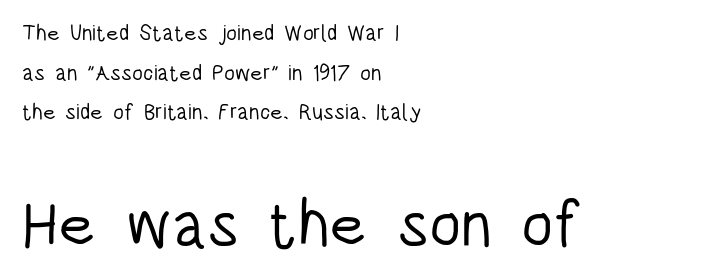
Q: Is the text bold? A: No.
Q: Is the text italic (slanted)? A: No, it is upright.
Q: Is the typeface a serif or a sans-serif typeface? A: Sans-serif.
Q: Is the text underlined? A: No.
Q: How is the paragraph aligned? A: Left-aligned.
Q: Is the spacing between letters normal or unusually wide? A: Normal.
Q: Which block of text is set in a larger size, the first (top) or the second (bottom)? A: The second (bottom) one.
Q: Width (condensed, normal, or wide)? A: Condensed.
Q: Stroke contrast? A: Low.
Q: x-height? A: Large.
Q: Monospaced? A: No.
